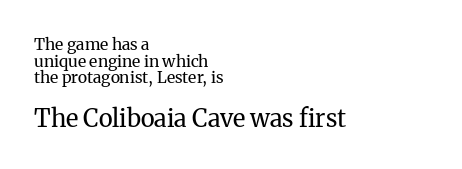
The image shows 24 px text type, upright; set left-aligned, tight line spacing (1.04x), normal letter spacing, not underlined; the second (bottom) block is 1.5x larger.
